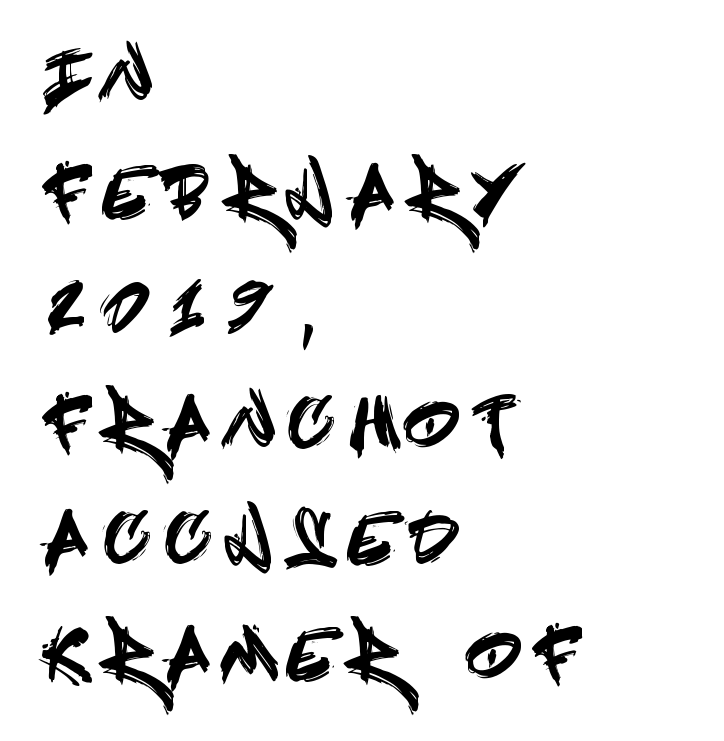
Serif or sans? Sans — the stroke terminals are bare. Inter-character spacing is expanded well beyond the font's built-in metrics. Whoever set this chose a conventional vertical rhythm. The zone under the glyphs is completely vacant. Leftover space on each line is placed entirely after the last word.
